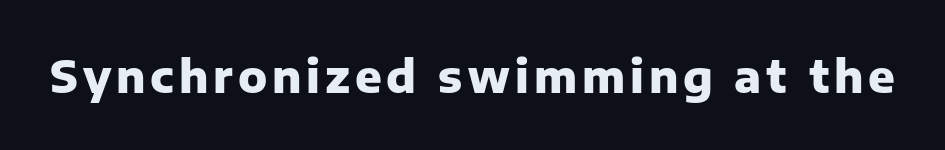
The image shows 44 px heavy sans-serif type, upright; set not underlined; low stroke contrast and a medium x-height.
